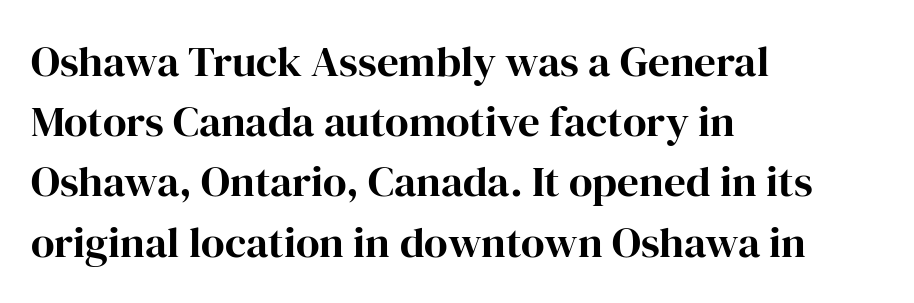
Q: Is the text italic (slanted)? A: No, it is upright.
Q: Is the typeface a serif or a sans-serif typeface? A: Serif.
Q: Is the text underlined? A: No.
Q: How is the paragraph aligned? A: Left-aligned.
Q: Is the spacing between letters normal or unusually wide? A: Normal.
Q: Is the spacing between lines tight, normal or loose? A: Normal.
Q: Width (condensed, normal, or wide)? A: Normal.
Q: Stroke contrast? A: High.
Q: x-height? A: Medium.
Q: Monospaced? A: No.
